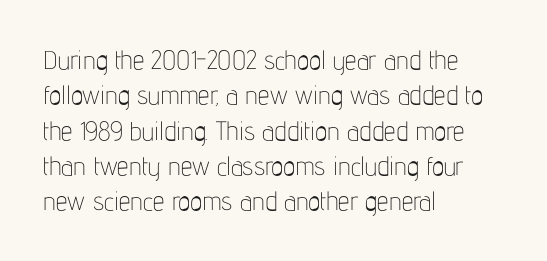
{"italic": "no", "bold": "no", "underline": "no", "align": "left", "line_spacing": "normal", "line_spacing_ratio": 1.36, "letter_spacing": "normal", "letter_spacing_em": 0.0, "glyph_px": 26}
